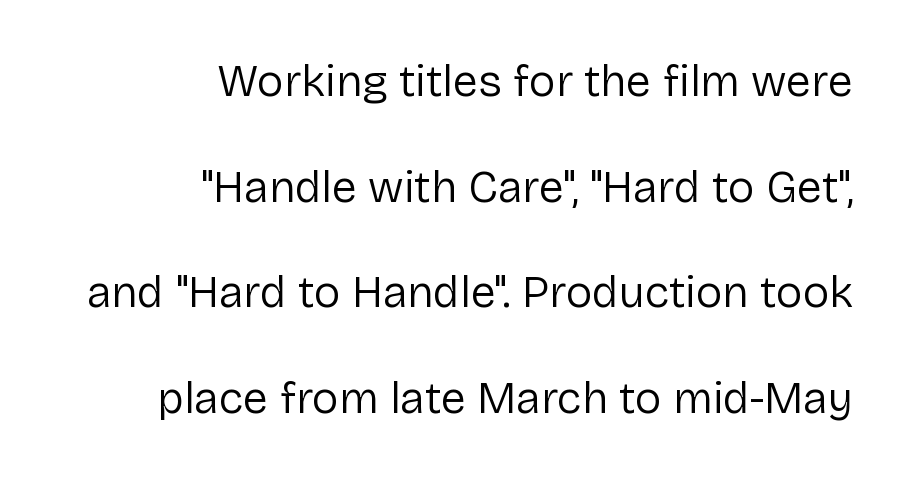
The image shows 45 px regular-weight sans-serif type, upright; set right-aligned, loose line spacing (2.35x), normal letter spacing, not underlined; low stroke contrast and a medium x-height.
